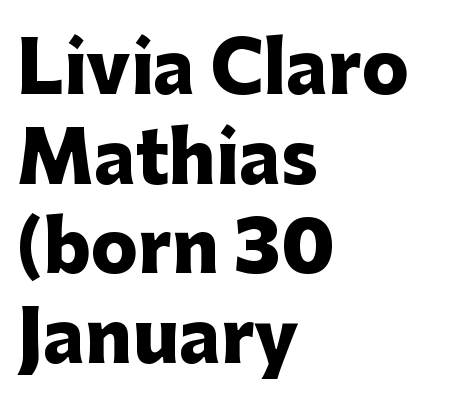
Q: Is the text bold? A: Yes.
Q: Is the text italic (slanted)? A: No, it is upright.
Q: Is the typeface a serif or a sans-serif typeface? A: Sans-serif.
Q: Is the text underlined? A: No.
Q: How is the paragraph aligned? A: Left-aligned.
Q: Is the spacing between letters normal or unusually wide? A: Normal.
Q: Is the spacing between lines tight, normal or loose? A: Normal.
Q: Width (condensed, normal, or wide)? A: Normal.
Q: Stroke contrast? A: Low.
Q: x-height? A: Medium.
Q: Monospaced? A: No.
